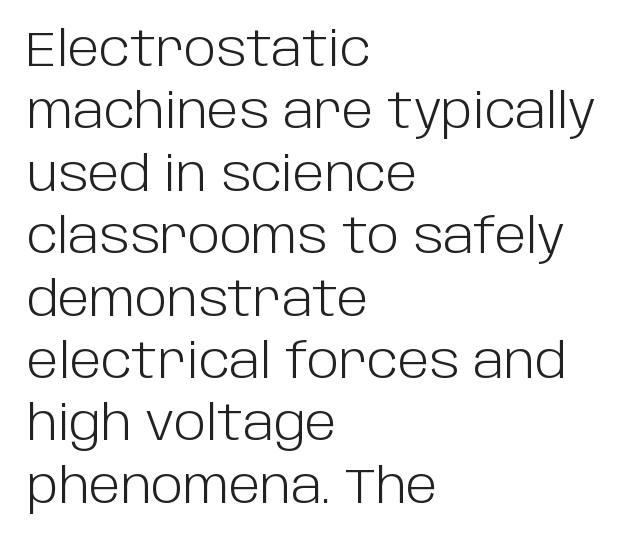
The image shows 48 px light sans-serif type, upright; set left-aligned, normal line spacing (1.3x), normal letter spacing, not underlined; low stroke contrast and a large x-height.
